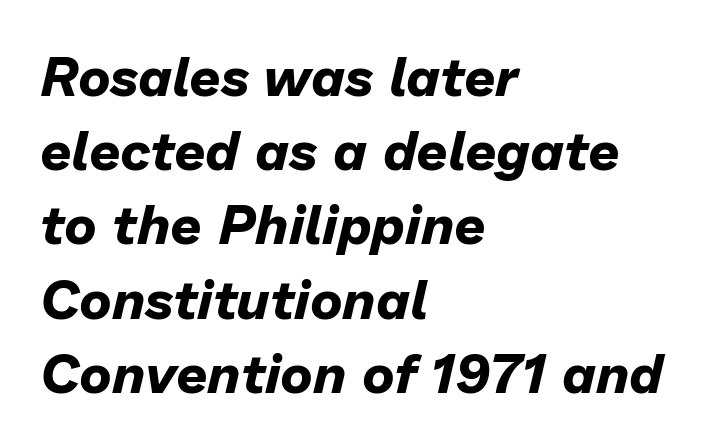
{"italic": "yes", "lean": "right", "slant_degrees": 13, "bold": "yes", "weight": "bold", "width": "normal", "stroke_contrast": "low", "x_height": "medium", "monospaced": "no", "underline": "no", "align": "left", "line_spacing": "normal", "line_spacing_ratio": 1.35, "letter_spacing": "normal", "letter_spacing_em": 0.0, "glyph_px": 55}
